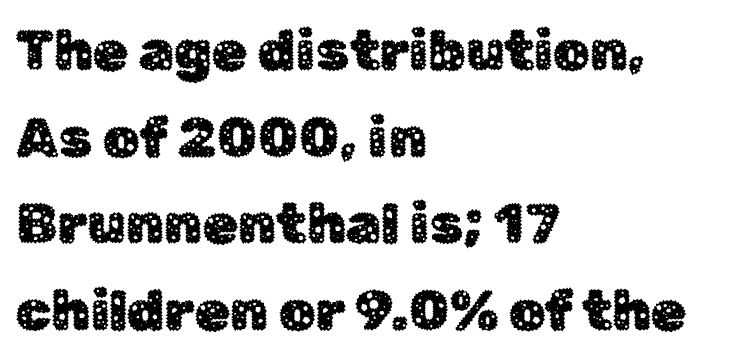
The image shows 57 px sans-serif type, upright; set left-aligned, normal line spacing (1.52x), normal letter spacing, not underlined; low stroke contrast and a medium x-height.
